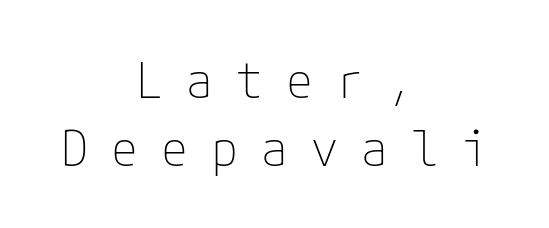
The image shows 49 px thin sans-serif type, upright; set centered, normal line spacing (1.39x), unusually wide letter spacing (+0.47 em), not underlined; low stroke contrast and a medium x-height.
